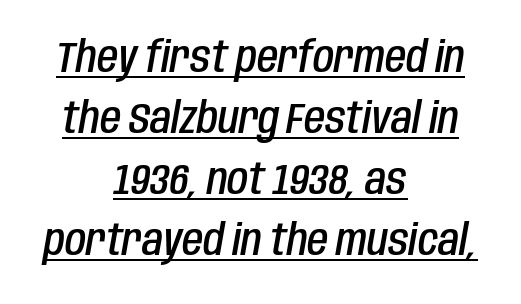
The space between consecutive lines is moderate. Beneath each row of characters lies a ruled line. Varying glyph widths throughout — classic text-font behaviour. The lines in this sample share a center point and differ in where they start and stop.
